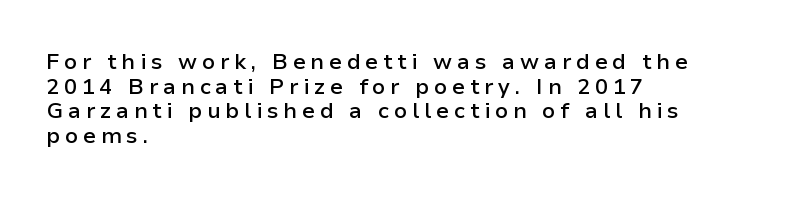
{"italic": "no", "bold": "semi", "underline": "no", "align": "left", "line_spacing": "tight", "line_spacing_ratio": 1.12, "letter_spacing": "wide", "letter_spacing_em": 0.21, "glyph_px": 22}
